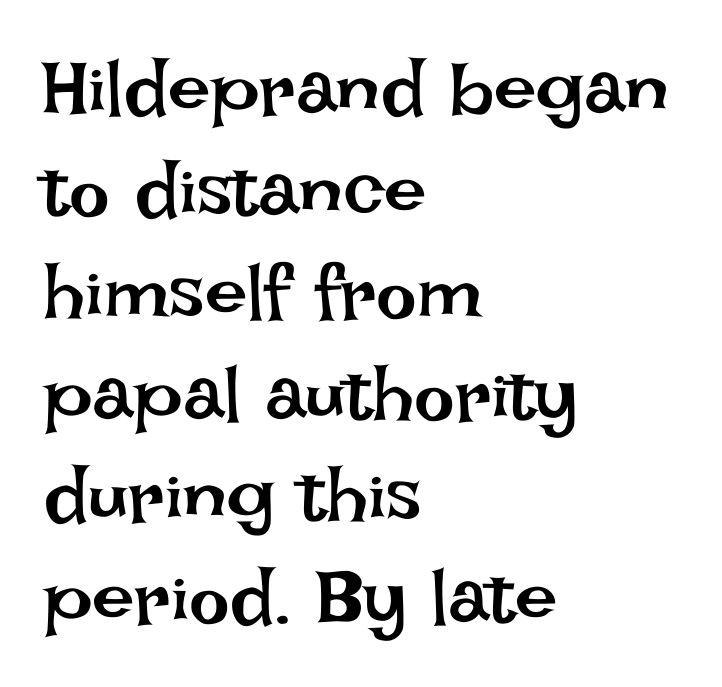
{"italic": "no", "bold": "no", "weight": "regular", "width": "normal", "stroke_contrast": "low", "x_height": "large", "monospaced": "no", "underline": "no", "align": "left", "line_spacing": "normal", "line_spacing_ratio": 1.34, "letter_spacing": "normal", "letter_spacing_em": 0.0, "glyph_px": 76}
